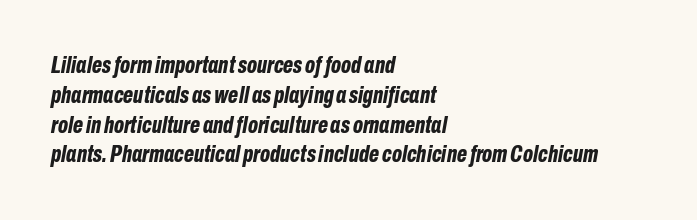
{"italic": "yes", "lean": "right", "slant_degrees": 10, "bold": "yes", "underline": "no", "align": "left", "line_spacing_ratio": 1.24, "letter_spacing": "normal", "letter_spacing_em": 0.0, "glyph_px": 24}
